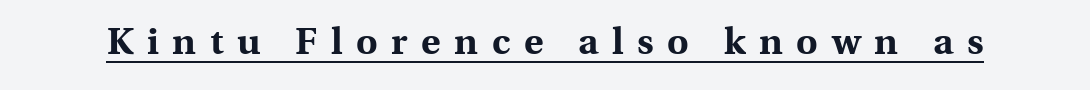
This is roman type, the default non-slanted kind. Descenders here cross a horizontal rule under the line. I'd call this a serif setting — the letters wear small feet. Each letter keeps its own natural width here, so spacing adapts to shape. Inter-character spacing is expanded well beyond the font's built-in metrics. Every letter is thick-stroked: bold, no question.
